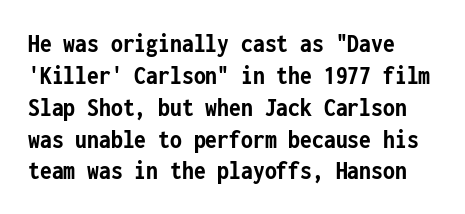
{"italic": "no", "bold": "yes", "underline": "no", "align": "left", "line_spacing_ratio": 1.18, "letter_spacing": "normal", "letter_spacing_em": 0.0, "glyph_px": 27}
